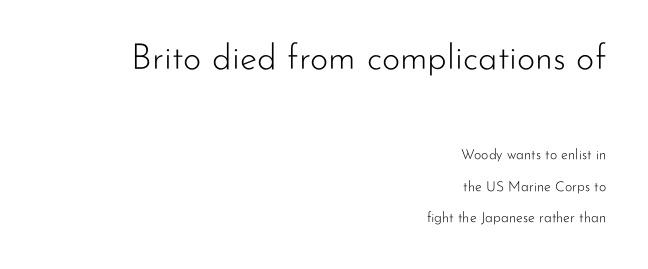
Q: Is the text bold? A: No.
Q: Is the text italic (slanted)? A: No, it is upright.
Q: Is the typeface a serif or a sans-serif typeface? A: Sans-serif.
Q: Is the text underlined? A: No.
Q: How is the paragraph aligned? A: Right-aligned.
Q: Is the spacing between letters normal or unusually wide? A: Normal.
Q: Is the spacing between lines tight, normal or loose? A: Loose.
Q: Which block of text is set in a larger size, the first (top) or the second (bottom)? A: The first (top) one.
Q: Width (condensed, normal, or wide)? A: Normal.
Q: Stroke contrast? A: Low.
Q: x-height? A: Small.
Q: Monospaced? A: No.
